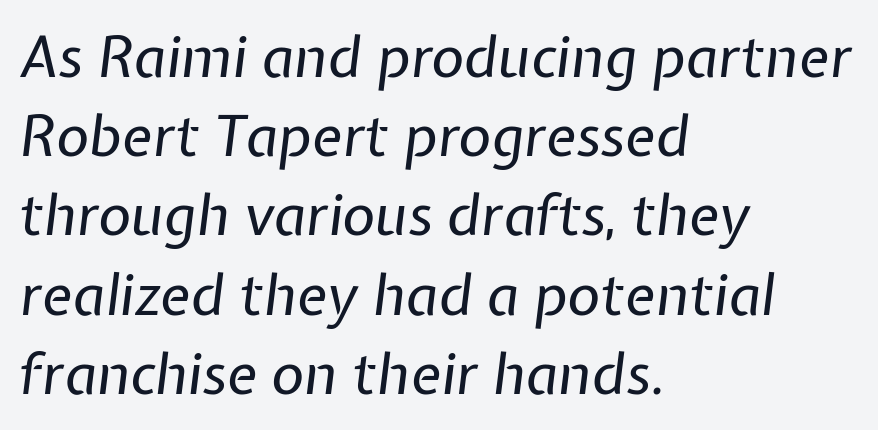
Here the designer chose a conventional face with non-uniform glyph widths. Descenders hang freely into open space. There's an unmistakable incline to the writing here. The typesetting does not lean heavy: it is not bold.
